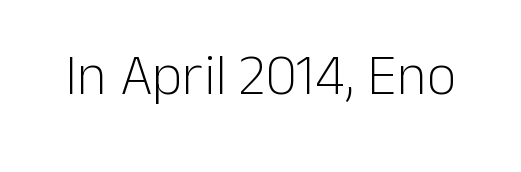
The image shows 58 px light sans-serif type, upright; set normal letter spacing, not underlined; low stroke contrast and a medium x-height.
